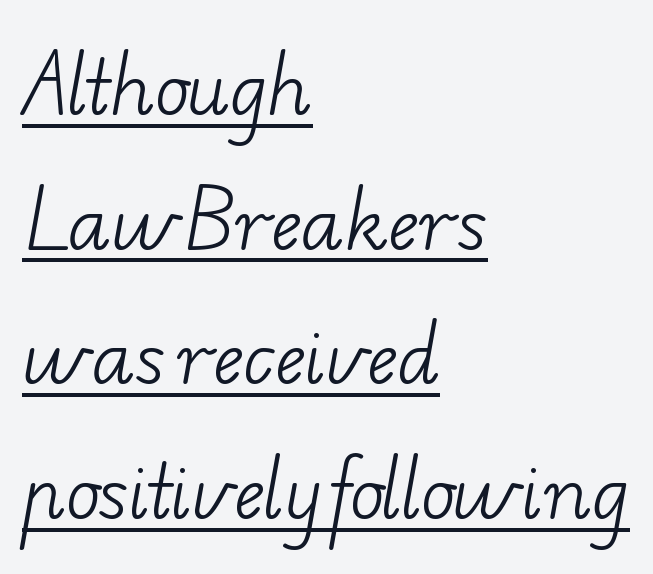
The image shows 72 px light, wide serif type; set left-aligned, line spacing 1.87x, normal letter spacing, underlined; low stroke contrast and a small x-height.
